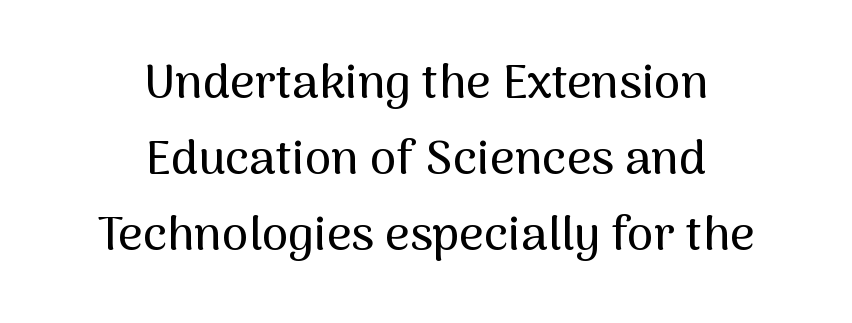
The image shows 48 px sans-serif type, upright; set centered, normal line spacing (1.58x), normal letter spacing, not underlined; medium stroke contrast and a medium x-height.
